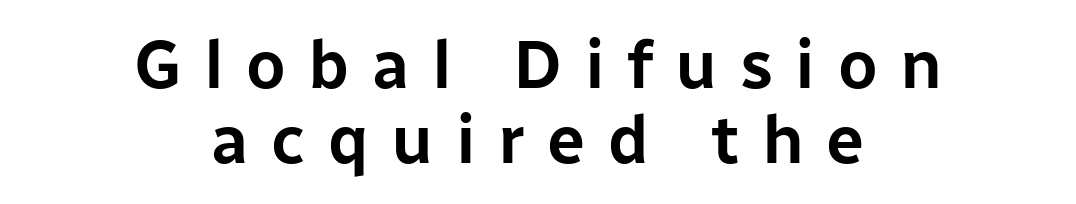
The image shows 68 px sans-serif type, upright; set centered, tight line spacing (1.1x), unusually wide letter spacing (+0.33 em), not underlined; low stroke contrast and a medium x-height.
